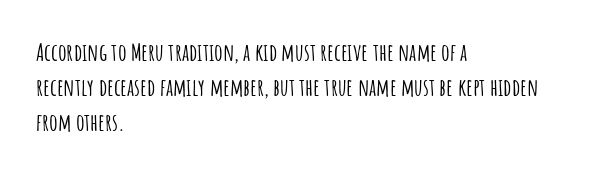
This sample keeps an unexceptional amount of space between lines. These lines keep a tight, regular rhythm from letter to letter. Every stem runs plumb, perpendicular to the baseline. Reading down the block, your eye returns to a fixed left position each line. The string is rendered with underlining switched off.
